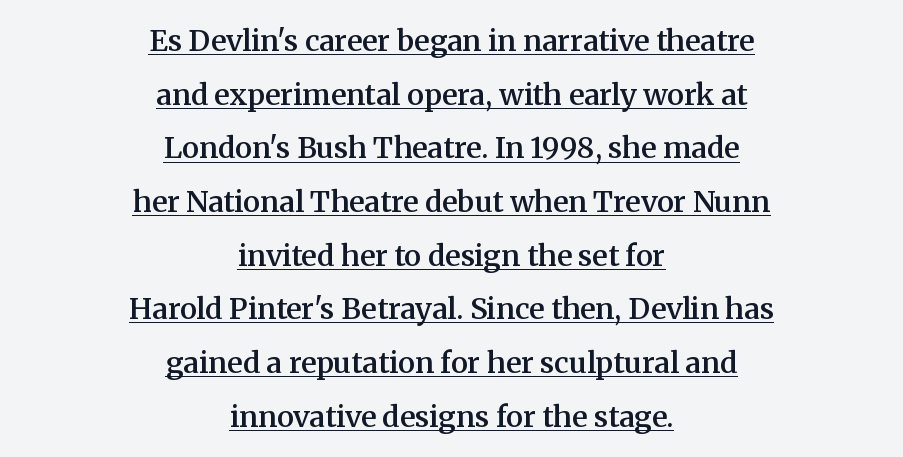
Stems and bowls a touch heavier than normal — semibold. Italic? Not at all — the glyphs are vertical. Do the characters align in a grid? No, the font is proportional. A continuous stroke trails under the words, as in a hyperlink. Leftover space on each line is divided equally before and after the words. Unlike a clean sans, this face finishes its strokes with serifs.
